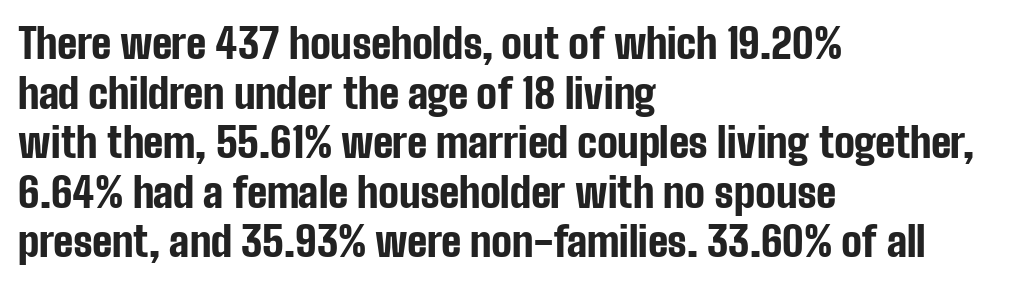
Just letters on the line, the space beneath them empty. Is there any slant? The stems are plumb. One-word summary of the alignment: left. Are there feet on the stems? There aren't — it's a sans. A typesetter would call this zero additional tracking. Proportional: the letters do not fall into vertical columns.
